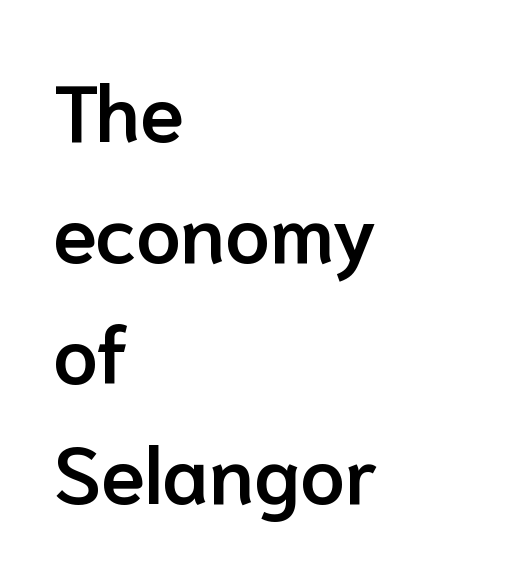
This sample uses an upright cut, with every glyph sitting square on the baseline. Interline gaps are of average width in this sample. The specimen omits any rule beneath the text block's lines. Each letter keeps its own natural width here, so spacing adapts to shape. Compared with a centered layout, this one pins lines to the left instead. Observe the absence of serifs on each vertical stroke in this sample.
